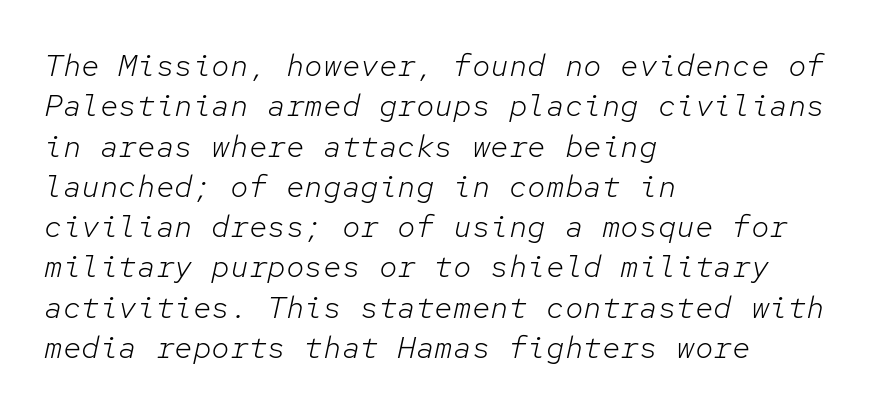
The image shows 31 px light type, italic (leaning right), monospaced; set left-aligned, normal line spacing (1.3x), normal letter spacing, not underlined; low stroke contrast and a medium x-height.
